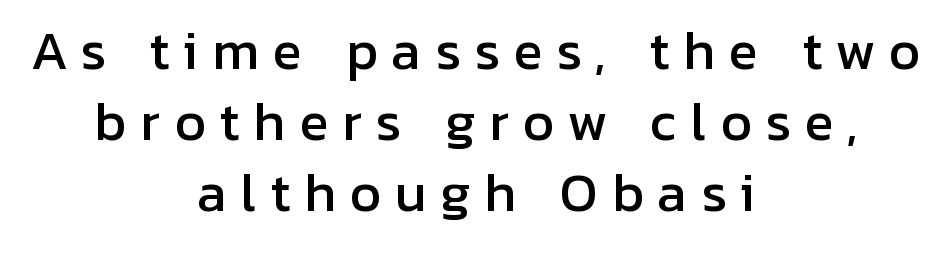
How would I describe the line gaps? Plain and ordinary. This rendering widens character spacing well past its baseline value. The glyphs in this specimen are sans serif. These lines are centered, leaving both edges ragged.
